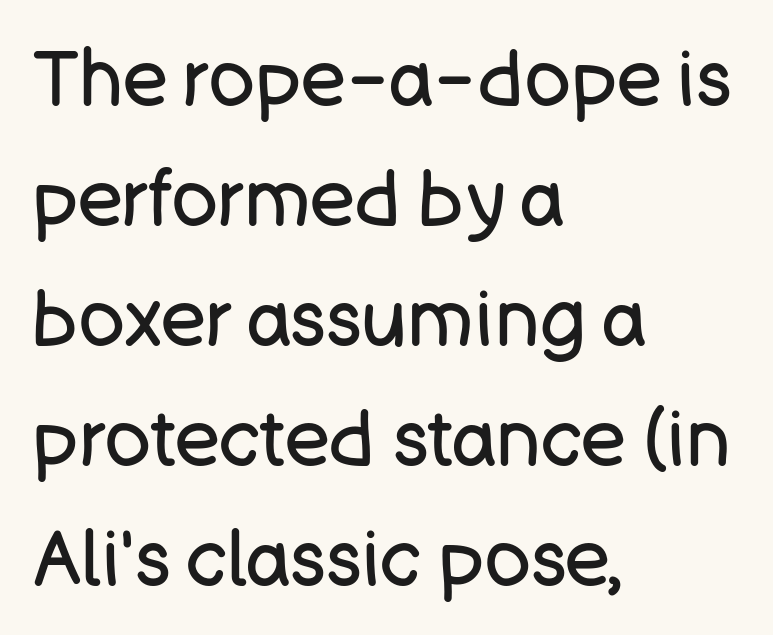
{"serif": "no", "italic": "no", "bold": "no", "weight": "regular", "width": "normal", "stroke_contrast": "low", "x_height": "large", "monospaced": "no", "underline": "no", "align": "left", "line_spacing": "normal", "line_spacing_ratio": 1.58, "letter_spacing": "normal", "letter_spacing_em": 0.0, "glyph_px": 76}
